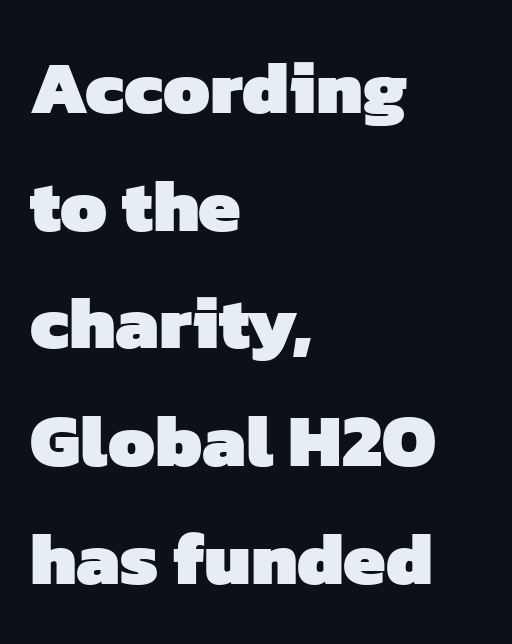
The image shows 75 px heavy sans-serif type; set left-aligned, normal line spacing (1.57x), normal letter spacing, not underlined; low stroke contrast and a medium x-height.
